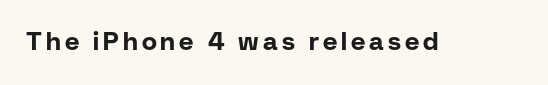
{"italic": "no", "bold": "yes", "underline": "no", "glyph_px": 25}
